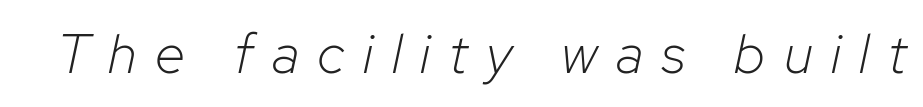
The image shows 55 px light type, italic (leaning right); set unusually wide letter spacing (+0.34 em), not underlined; low stroke contrast and a medium x-height.
